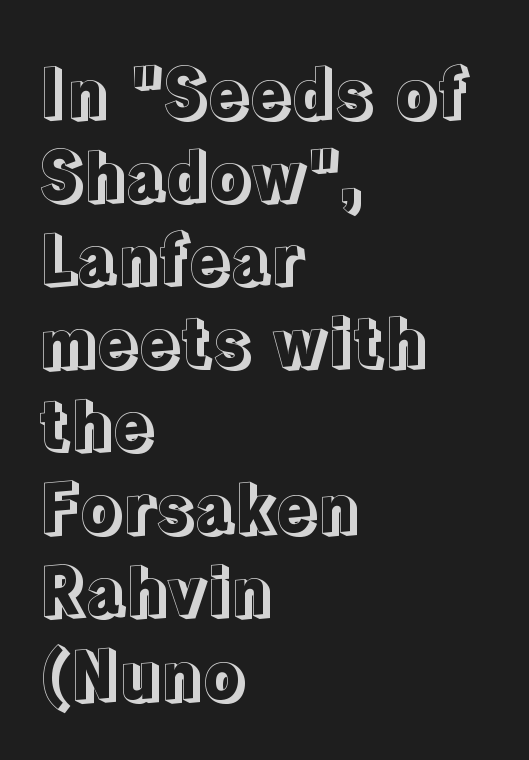
Q: Is the text italic (slanted)? A: No, it is upright.
Q: Is the text underlined? A: No.
Q: How is the paragraph aligned? A: Left-aligned.
Q: Is the spacing between letters normal or unusually wide? A: Normal.
Q: Width (condensed, normal, or wide)? A: Normal.
Q: x-height? A: Medium.
Q: Monospaced? A: No.
